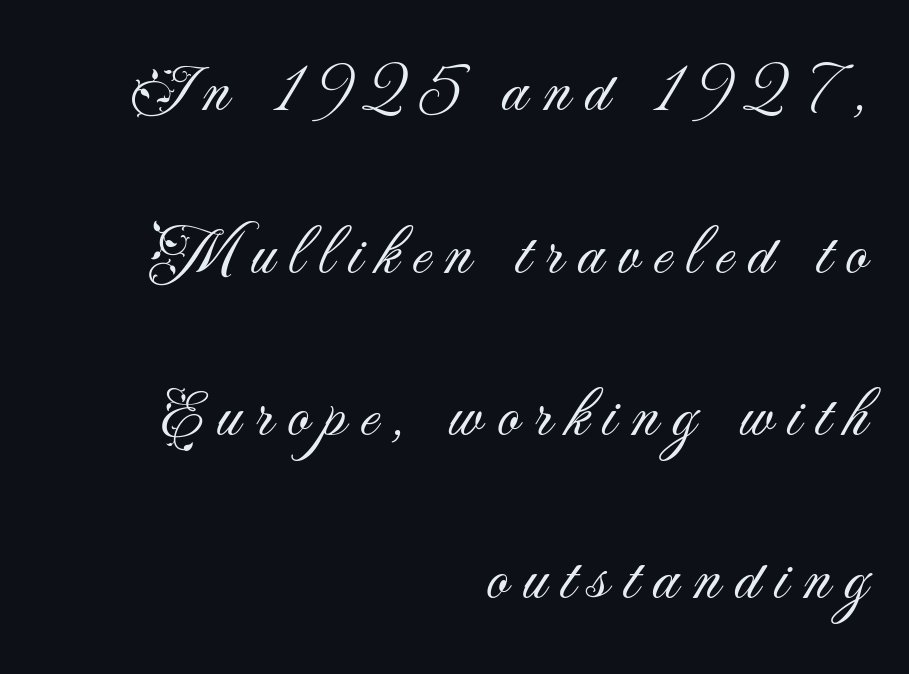
Is this a sans? Yes — the strokes have no serifs. Students, observe: this is what heavily led, spacious text looks like. This reads as an unemphasized weight, regular at the heaviest. The rendering uses natural spacing where letterforms have individual widths.
